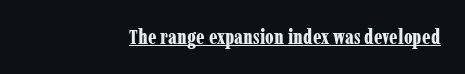
{"italic": "no", "bold": "yes", "underline": "yes", "align": "right", "letter_spacing": "normal", "letter_spacing_em": 0.0, "glyph_px": 20}
